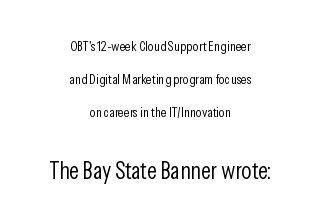
The image shows 24 px text type, upright; set centered, loose line spacing (2.35x), normal letter spacing, not underlined; the second (bottom) block is 1.71x larger.
